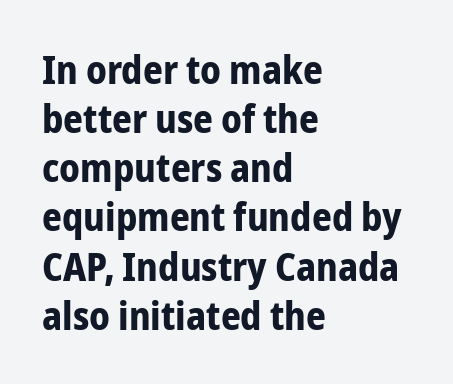
The image shows 39 px bold, condensed sans-serif type, upright; set left-aligned, normal line spacing (1.26x), normal letter spacing, not underlined; low stroke contrast and a medium x-height.
